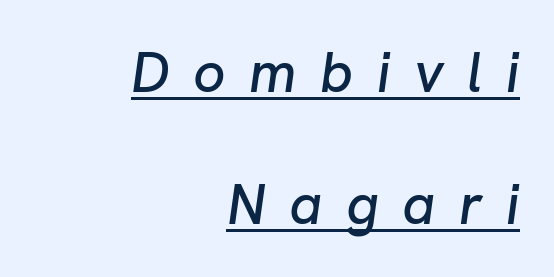
Q: Is the text italic (slanted)? A: Yes, it leans right by about 8 degrees.
Q: Is the text underlined? A: Yes.
Q: How is the paragraph aligned? A: Right-aligned.
Q: Is the spacing between letters normal or unusually wide? A: Unusually wide.
Q: Is the spacing between lines tight, normal or loose? A: Loose.
Q: Width (condensed, normal, or wide)? A: Normal.
Q: Stroke contrast? A: Low.
Q: x-height? A: Medium.
Q: Monospaced? A: No.
